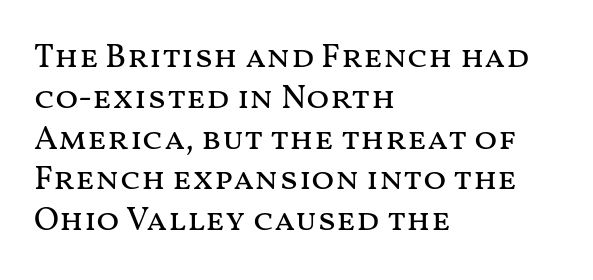
Upright lettering throughout. Left-aligned paragraph, ragged on the right. Think standard paragraph weight, or any step lighter than that. The tracking reads as untouched default to a designer's eye. Is this a fixed-width face? No — the glyphs have proportional, varying widths. The zone under the glyphs is completely vacant.
